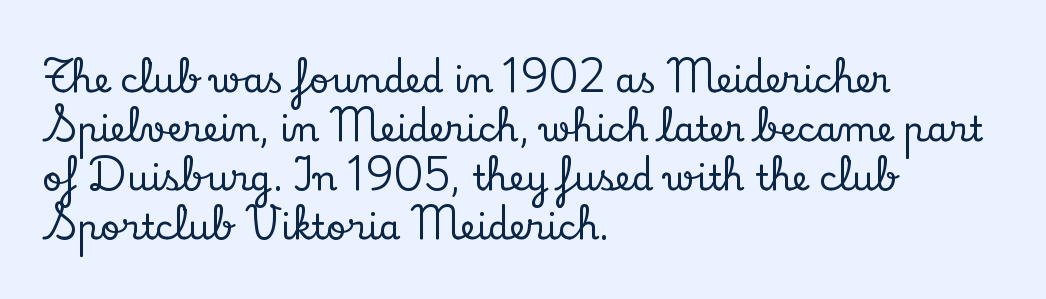
{"serif": "yes", "italic": "no", "width": "normal", "stroke_contrast": "low", "x_height": "small", "monospaced": "no", "underline": "no", "align": "left", "line_spacing": "normal", "line_spacing_ratio": 1.4, "letter_spacing": "normal", "letter_spacing_em": 0.0, "glyph_px": 35}
